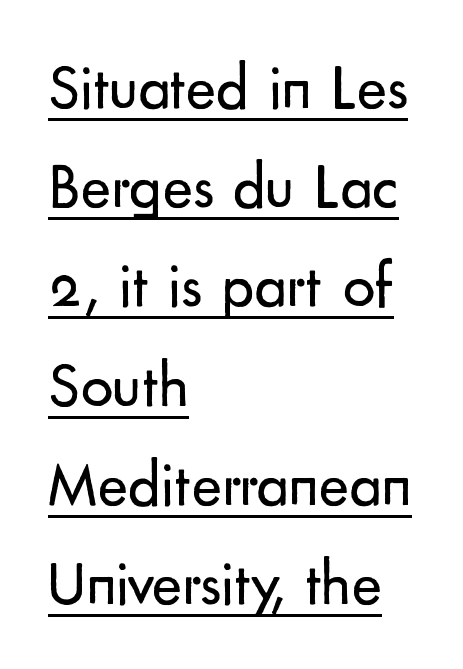
Q: Is the text bold? A: No.
Q: Is the text italic (slanted)? A: No, it is upright.
Q: Is the typeface a serif or a sans-serif typeface? A: Sans-serif.
Q: Is the text underlined? A: Yes.
Q: How is the paragraph aligned? A: Left-aligned.
Q: Is the spacing between letters normal or unusually wide? A: Normal.
Q: Is the spacing between lines tight, normal or loose? A: Normal.
Q: Width (condensed, normal, or wide)? A: Normal.
Q: Stroke contrast? A: Low.
Q: x-height? A: Small.
Q: Monospaced? A: No.
